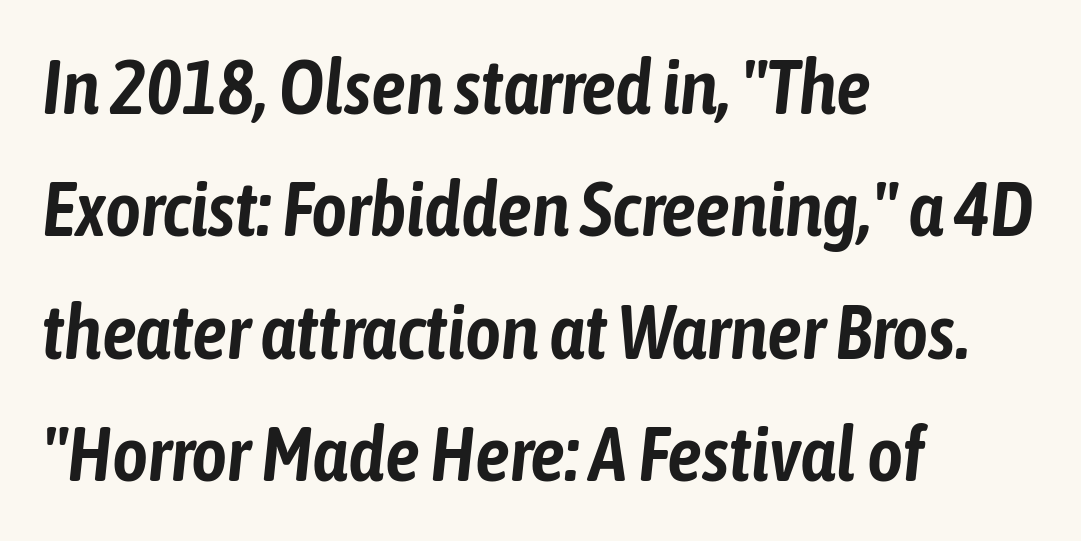
{"italic": "yes", "lean": "right", "slant_degrees": 6, "width": "condensed", "stroke_contrast": "low", "x_height": "medium", "monospaced": "no", "underline": "no", "align": "left", "line_spacing": "normal", "line_spacing_ratio": 1.59, "letter_spacing": "normal", "letter_spacing_em": 0.0, "glyph_px": 77}
